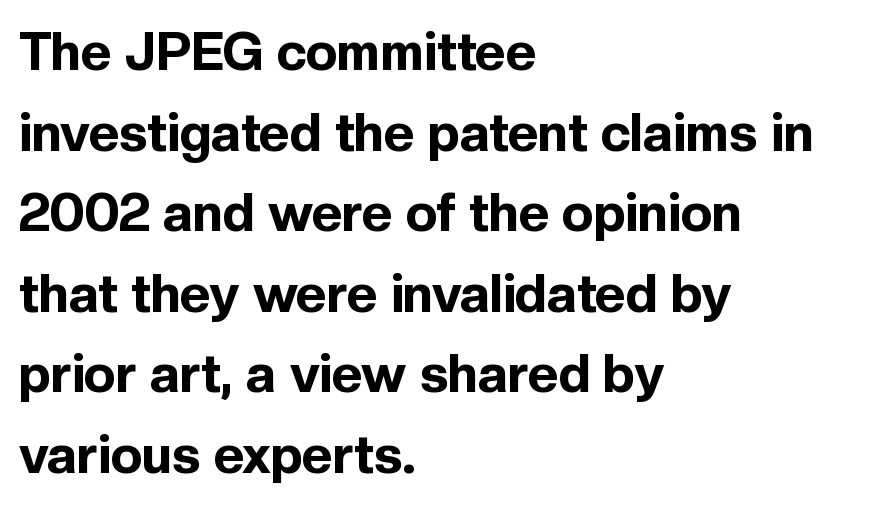
The image shows 53 px bold sans-serif type, upright; set left-aligned, normal line spacing (1.52x), normal letter spacing, not underlined; a medium x-height.
